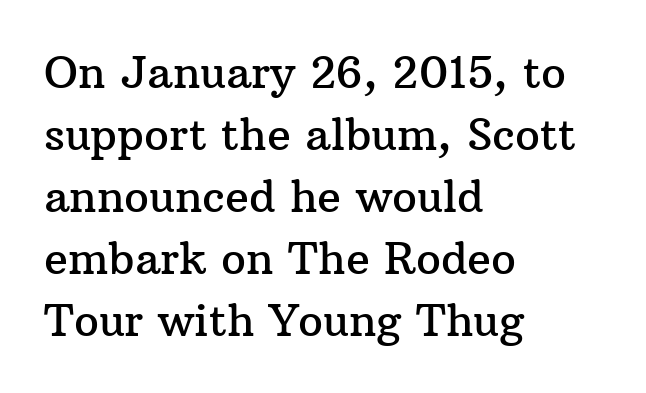
{"serif": "yes", "italic": "no", "width": "normal", "stroke_contrast": "medium", "x_height": "medium", "monospaced": "no", "underline": "no", "align": "left", "line_spacing": "normal", "line_spacing_ratio": 1.41, "letter_spacing": "normal", "letter_spacing_em": 0.0, "glyph_px": 44}
